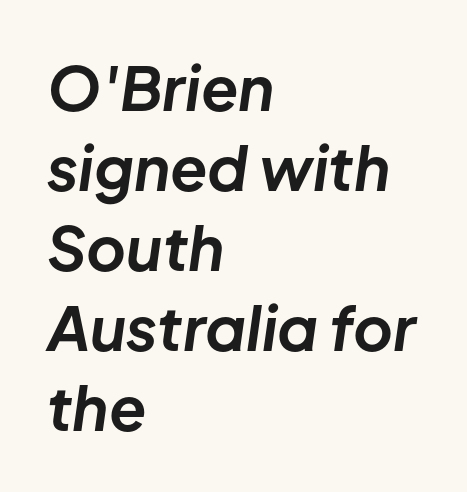
Q: Is the text bold? A: Yes.
Q: Is the text italic (slanted)? A: Yes, it leans right by about 8 degrees.
Q: Is the text underlined? A: No.
Q: How is the paragraph aligned? A: Left-aligned.
Q: Is the spacing between letters normal or unusually wide? A: Normal.
Q: Is the spacing between lines tight, normal or loose? A: Normal.
Q: Width (condensed, normal, or wide)? A: Normal.
Q: Stroke contrast? A: Low.
Q: x-height? A: Medium.
Q: Monospaced? A: No.
